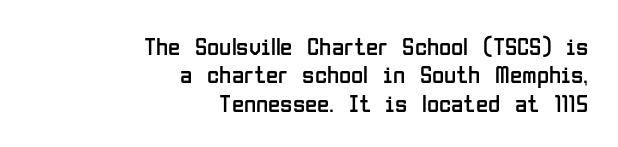
Q: Is the text bold? A: No.
Q: Is the text italic (slanted)? A: No, it is upright.
Q: Is the text underlined? A: No.
Q: How is the paragraph aligned? A: Right-aligned.
Q: Is the spacing between letters normal or unusually wide? A: Normal.
Q: Is the spacing between lines tight, normal or loose? A: Tight.
